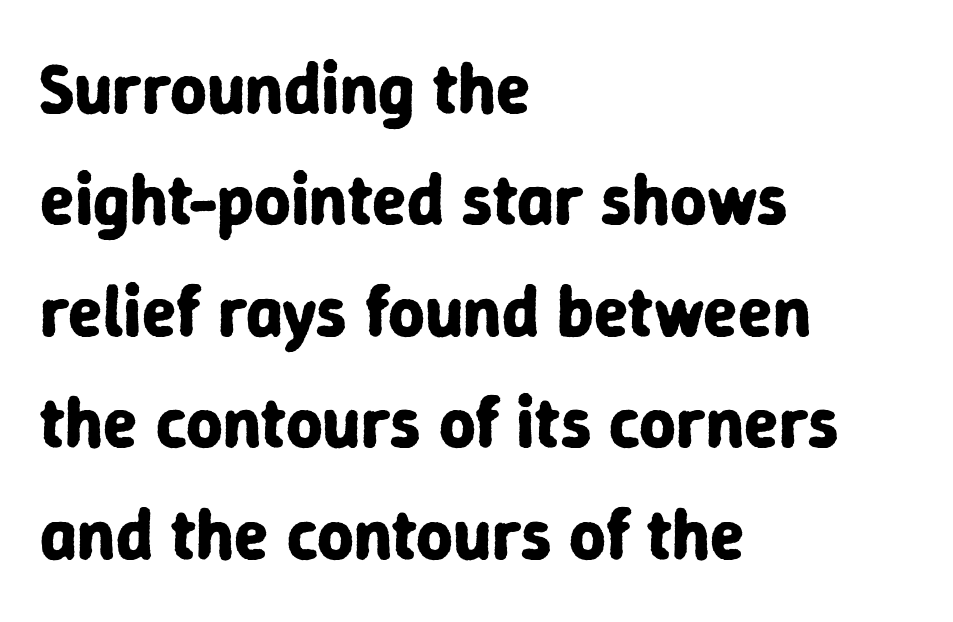
Q: Is the text bold? A: Yes.
Q: Is the text italic (slanted)? A: No, it is upright.
Q: Is the typeface a serif or a sans-serif typeface? A: Sans-serif.
Q: Is the text underlined? A: No.
Q: How is the paragraph aligned? A: Left-aligned.
Q: Is the spacing between letters normal or unusually wide? A: Normal.
Q: Is the spacing between lines tight, normal or loose? A: Normal.
Q: Width (condensed, normal, or wide)? A: Normal.
Q: Stroke contrast? A: Low.
Q: x-height? A: Medium.
Q: Monospaced? A: No.
